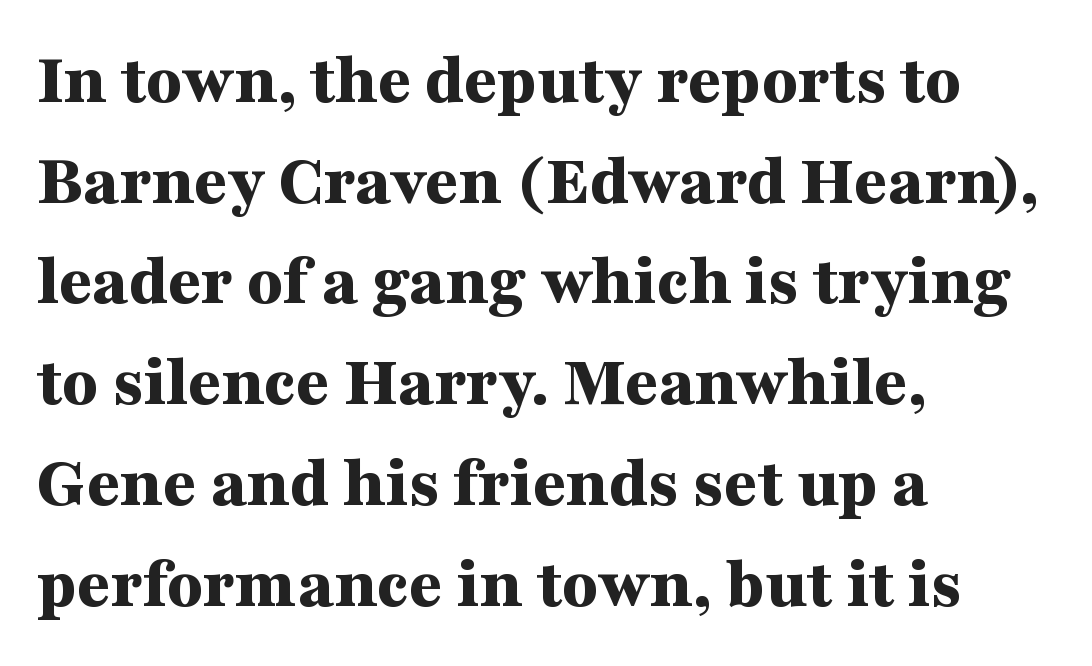
Q: Is the text bold? A: Yes.
Q: Is the text italic (slanted)? A: No, it is upright.
Q: Is the typeface a serif or a sans-serif typeface? A: Serif.
Q: Is the text underlined? A: No.
Q: How is the paragraph aligned? A: Left-aligned.
Q: Is the spacing between letters normal or unusually wide? A: Normal.
Q: Is the spacing between lines tight, normal or loose? A: Normal.
Q: Width (condensed, normal, or wide)? A: Wide.
Q: Stroke contrast? A: Medium.
Q: x-height? A: Medium.
Q: Monospaced? A: No.
